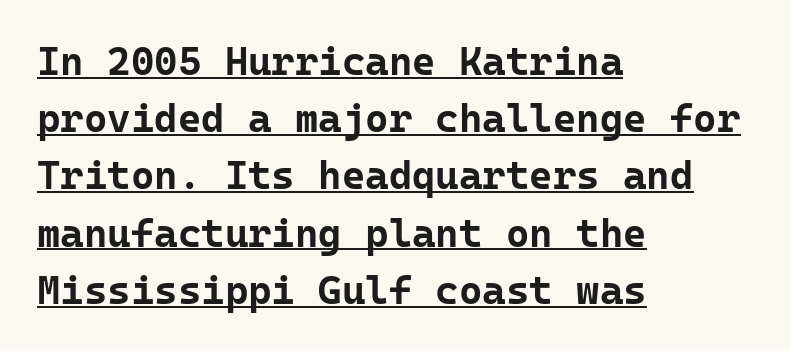
Q: Is the text bold? A: Yes.
Q: Is the text italic (slanted)? A: No, it is upright.
Q: Is the typeface a serif or a sans-serif typeface? A: Sans-serif.
Q: Is the text underlined? A: Yes.
Q: How is the paragraph aligned? A: Left-aligned.
Q: Is the spacing between letters normal or unusually wide? A: Normal.
Q: Is the spacing between lines tight, normal or loose? A: Normal.
Q: Width (condensed, normal, or wide)? A: Normal.
Q: Stroke contrast? A: Low.
Q: x-height? A: Medium.
Q: Monospaced? A: Yes.
